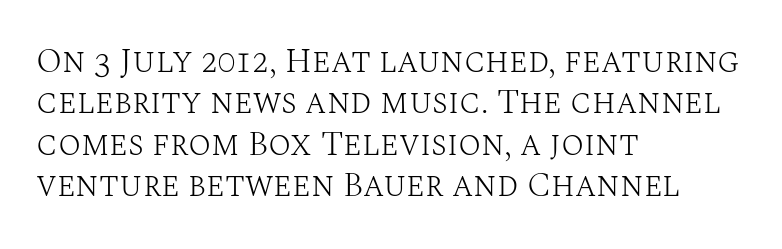
{"serif": "yes", "italic": "no", "bold": "no", "weight": "light", "width": "normal", "stroke_contrast": "medium", "x_height": "large", "monospaced": "no", "underline": "no", "align": "left", "line_spacing_ratio": 1.22, "letter_spacing": "normal", "letter_spacing_em": 0.0, "glyph_px": 34}
